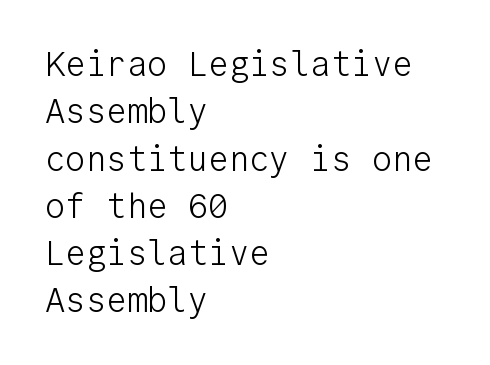
{"serif": "no", "italic": "no", "bold": "no", "weight": "light", "width": "normal", "stroke_contrast": "low", "x_height": "medium", "monospaced": "yes", "underline": "no", "align": "left", "line_spacing": "normal", "line_spacing_ratio": 1.39, "letter_spacing": "normal", "letter_spacing_em": 0.0, "glyph_px": 34}
